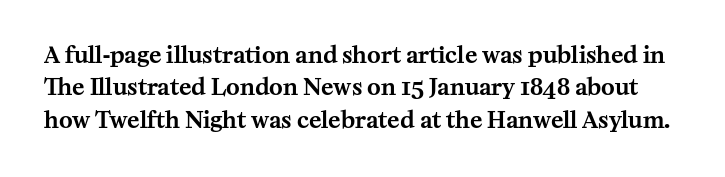
Q: Is the text italic (slanted)? A: No, it is upright.
Q: Is the text underlined? A: No.
Q: Is the spacing between letters normal or unusually wide? A: Normal.
Q: Is the spacing between lines tight, normal or loose? A: Normal.
